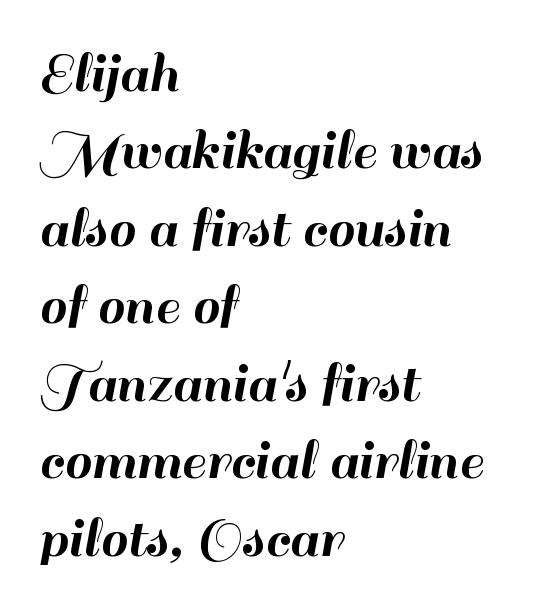
{"serif": "no", "width": "normal", "stroke_contrast": "high", "x_height": "small", "monospaced": "no", "underline": "no", "align": "left", "line_spacing": "normal", "line_spacing_ratio": 1.27, "letter_spacing": "normal", "letter_spacing_em": 0.0, "glyph_px": 61}
